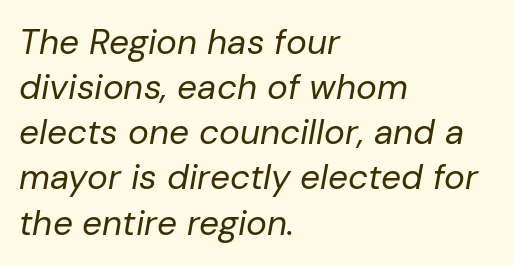
{"italic": "yes", "lean": "right", "slant_degrees": 10, "bold": "no", "weight": "regular", "width": "normal", "stroke_contrast": "low", "x_height": "medium", "monospaced": "no", "underline": "no", "align": "left", "line_spacing": "normal", "line_spacing_ratio": 1.29, "letter_spacing": "normal", "letter_spacing_em": 0.0, "glyph_px": 35}
